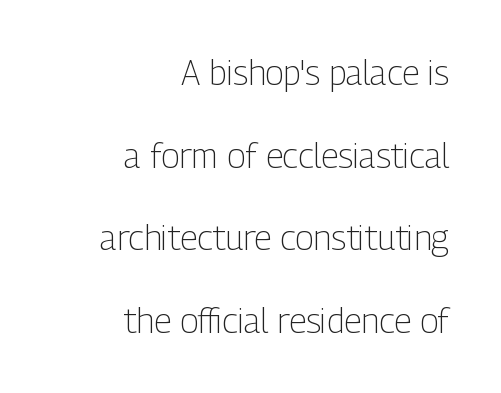
{"serif": "no", "italic": "no", "bold": "no", "weight": "light", "width": "condensed", "stroke_contrast": "low", "x_height": "medium", "monospaced": "no", "underline": "no", "align": "right", "line_spacing": "loose", "line_spacing_ratio": 2.43, "letter_spacing": "normal", "letter_spacing_em": 0.0, "glyph_px": 34}
